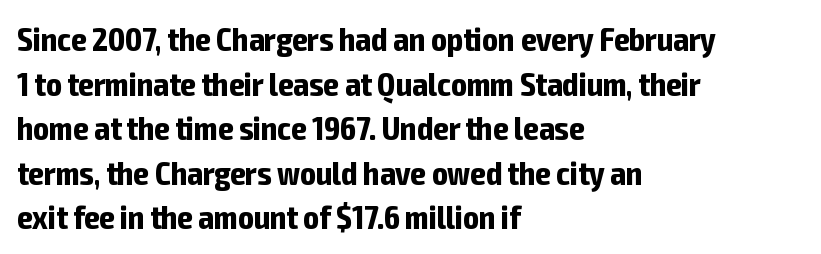
Proportional: the letters do not fall into vertical columns. Nobody touched the tracking dial on this one. Classification — sans serif. This block has exactly the height ordinary leading produces. Check the space under the baseline: it is left empty. Quick note: not italic, upright.
